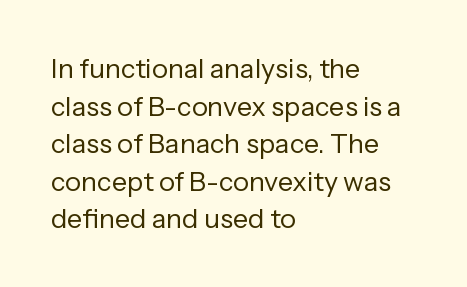
The image shows 27 px text type, upright; set left-aligned, normal line spacing (1.39x), normal letter spacing, not underlined.
